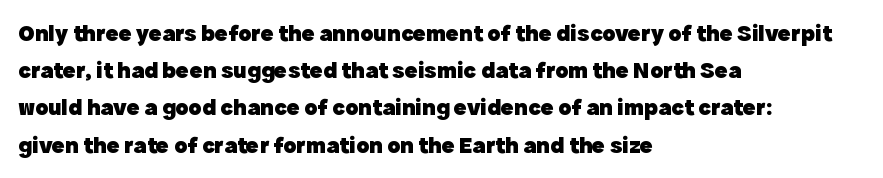
The passage shown has conventional tracking throughout. Underline: absent. The lines in this sample share a left origin and differ only in where they stop. These lines carry a lot of weight — the face is fully bold. Leading: standard. Characters remain perfectly vertical along every line.
